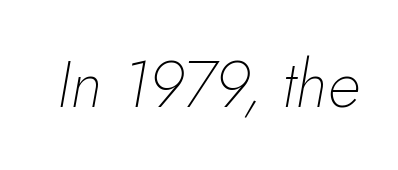
The specimen reads as italic at a glance. Each letter keeps its own natural width here, so spacing adapts to shape. Between one letter and the next there's only the usual sliver of space. Letters have the restrained weight of plain body copy at most.
